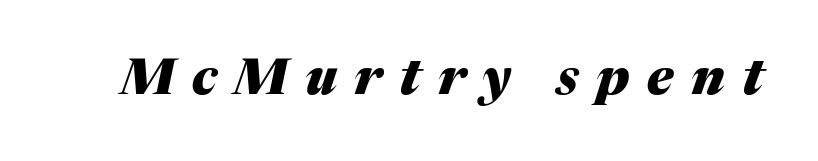
The image shows 50 px heavy type, italic (leaning right); set unusually wide letter spacing (+0.35 em), not underlined; medium stroke contrast and a medium x-height.
